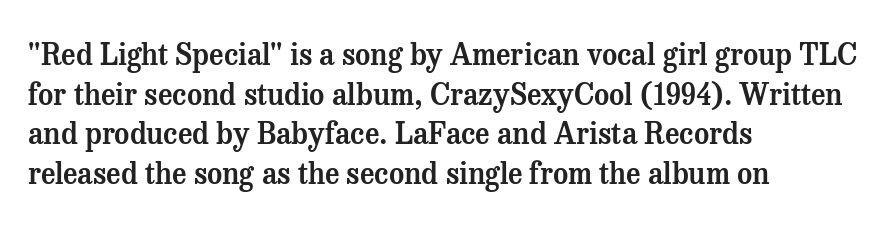
Baseline-to-baseline distance is the conventional proportion of letter height. Plain, unruled lines of type. Spacing verdict: proportional, widths tailored to each character. Every row of glyphs begins at an identical x-position on the left. No extra tracking has been applied to these lines. What kind of face is this? One with serifs.
